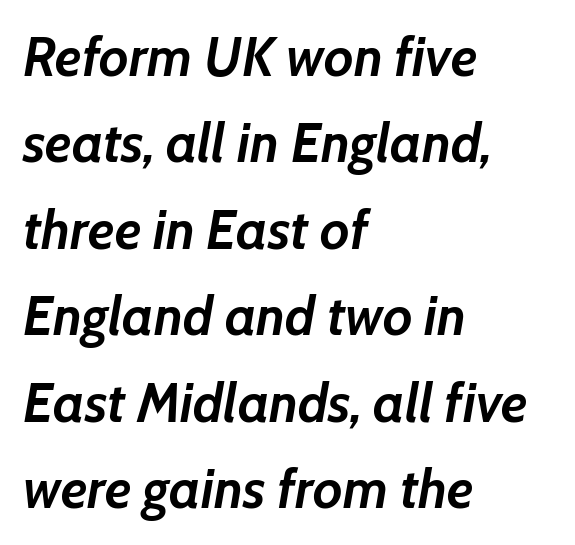
The image shows 54 px semibold type, italic (leaning right); set left-aligned, normal line spacing (1.6x), normal letter spacing, not underlined; low stroke contrast and a medium x-height.
